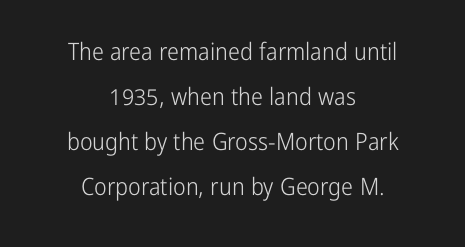
The image shows 24 px text type, upright; set centered, line spacing 1.88x, normal letter spacing, not underlined.
